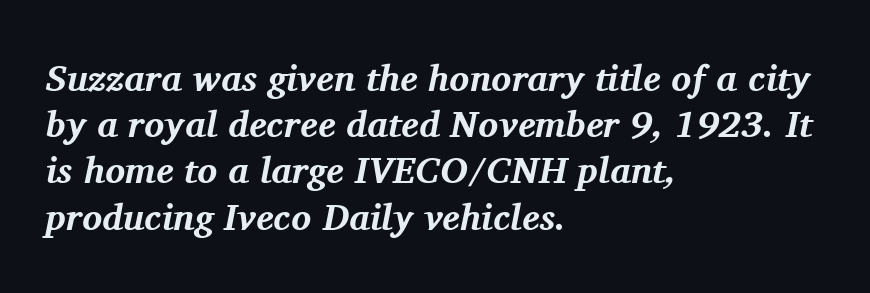
The image shows 37 px bold serif type, italic (leaning right); set left-aligned, normal line spacing (1.25x), normal letter spacing, not underlined; medium stroke contrast and a medium x-height.
